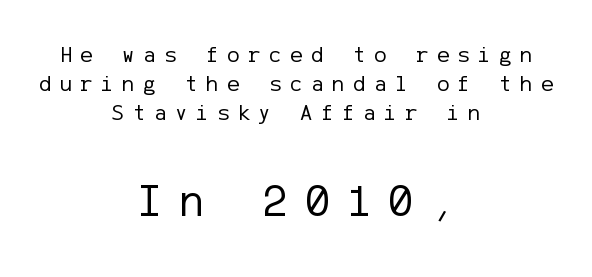
{"serif": "no", "italic": "no", "bold": "no", "weight": "regular", "width": "normal", "stroke_contrast": "low", "x_height": "medium", "underline": "no", "align": "center", "line_spacing": "normal", "line_spacing_ratio": 1.27, "letter_spacing": "wide", "letter_spacing_em": 0.38, "larger_block": "second", "size_ratio": 2.0, "glyph_px": 46}
